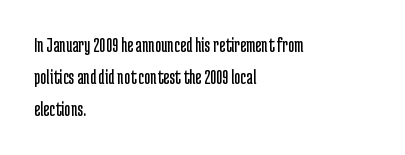
Is the block centered? No — it sits flush against the left margin. Honestly, the row spacing looks completely unremarkable. Check under the words: just untouched page. Ascenders rise straight up at ninety degrees. Nobody touched the tracking dial on this one.
